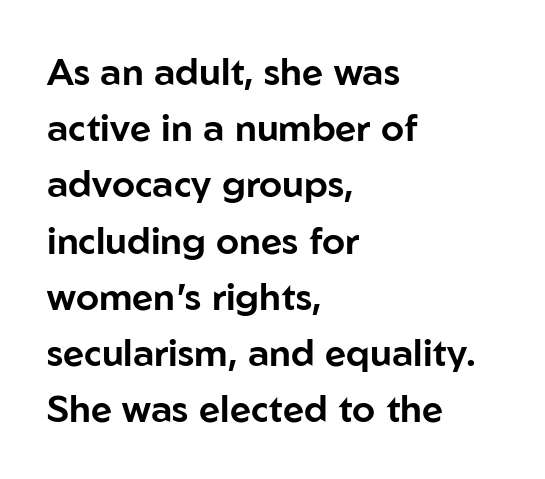
Tall strokes in this sample are plumb rather than angled. Every row of glyphs begins at an identical x-position on the left. Each letter keeps its own natural width here, so spacing adapts to shape. A typesetter would label this face a sans.
